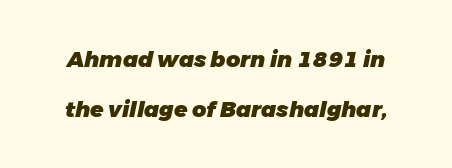
{"italic": "yes", "lean": "right", "slant_degrees": 11, "bold": "yes", "underline": "no", "line_spacing": "loose", "line_spacing_ratio": 2.26, "letter_spacing": "normal", "letter_spacing_em": 0.0, "glyph_px": 22}
